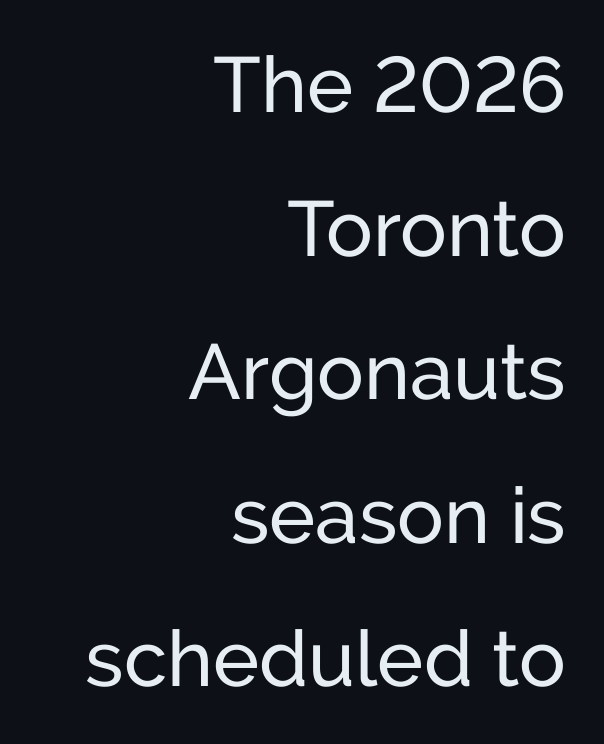
Q: Is the text bold? A: No.
Q: Is the text italic (slanted)? A: No, it is upright.
Q: Is the typeface a serif or a sans-serif typeface? A: Sans-serif.
Q: Is the text underlined? A: No.
Q: How is the paragraph aligned? A: Right-aligned.
Q: Is the spacing between letters normal or unusually wide? A: Normal.
Q: Width (condensed, normal, or wide)? A: Normal.
Q: Stroke contrast? A: Low.
Q: x-height? A: Medium.
Q: Monospaced? A: No.
